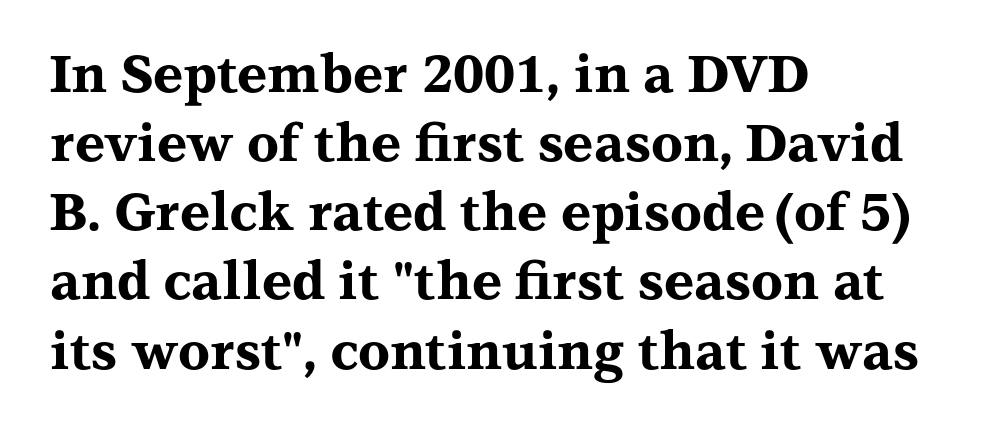
{"serif": "yes", "italic": "no", "bold": "yes", "weight": "bold", "width": "wide", "stroke_contrast": "medium", "x_height": "medium", "monospaced": "no", "underline": "no", "align": "left", "line_spacing": "normal", "line_spacing_ratio": 1.33, "letter_spacing": "normal", "letter_spacing_em": 0.0, "glyph_px": 52}
